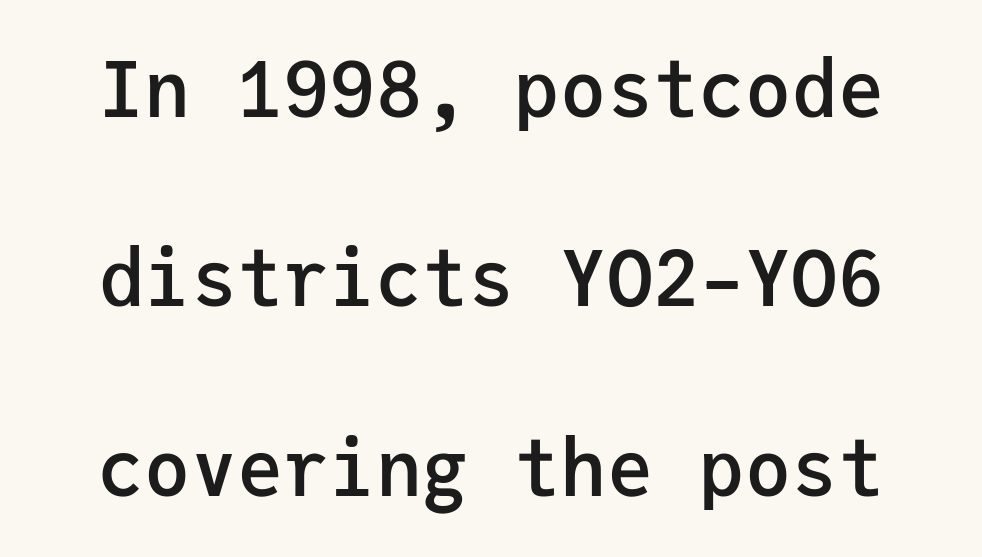
{"serif": "no", "italic": "no", "bold": "semi", "weight": "semibold", "width": "normal", "stroke_contrast": "low", "x_height": "medium", "monospaced": "yes", "underline": "no", "line_spacing": "loose", "line_spacing_ratio": 2.46, "letter_spacing": "normal", "letter_spacing_em": 0.0, "glyph_px": 77}
